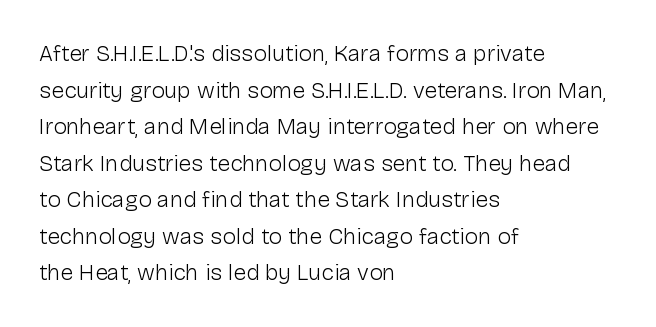
Notice how descenders clear the ascenders below comfortably — that's standard leading. Heft: none added — not bold. Posture: upright roman. The tracking reads as untouched default to a designer's eye. If you drew a ruler down the left edge, every line would touch it.
